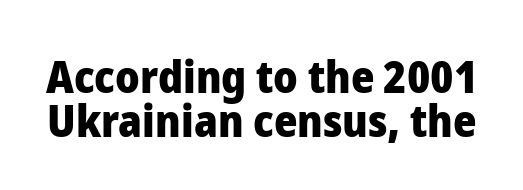
The image shows 45 px heavy sans-serif type, upright; set tight line spacing (0.98x), normal letter spacing, not underlined; low stroke contrast and a medium x-height.
